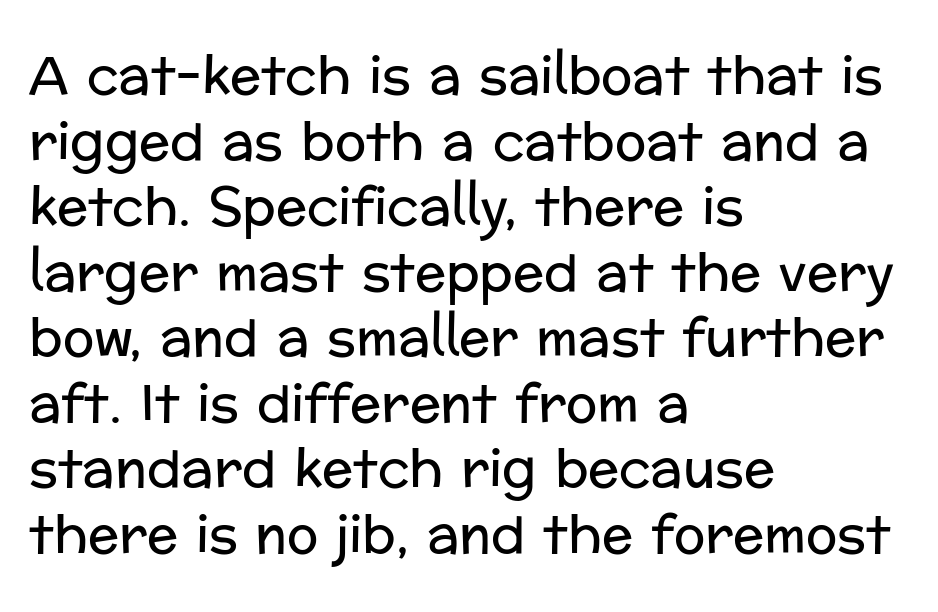
{"serif": "no", "italic": "no", "bold": "no", "weight": "regular", "width": "normal", "stroke_contrast": "low", "x_height": "medium", "monospaced": "no", "underline": "no", "align": "left", "line_spacing": "normal", "line_spacing_ratio": 1.26, "letter_spacing": "normal", "letter_spacing_em": 0.0, "glyph_px": 52}
